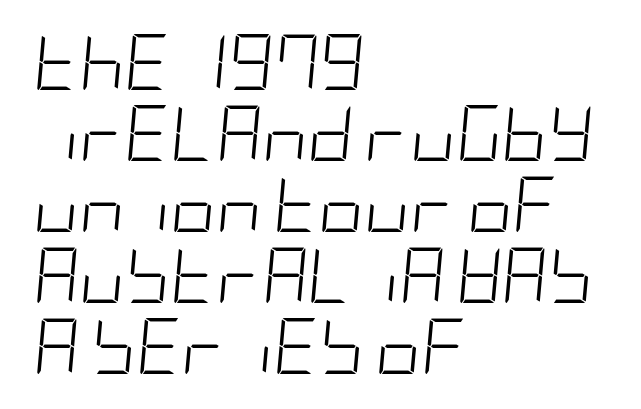
{"italic": "yes", "lean": "right", "slant_degrees": 5, "bold": "no", "weight": "light", "width": "condensed", "stroke_contrast": "low", "x_height": "large", "underline": "no", "align": "left", "line_spacing": "normal", "line_spacing_ratio": 1.27, "letter_spacing": "normal", "letter_spacing_em": 0.0, "glyph_px": 56}
